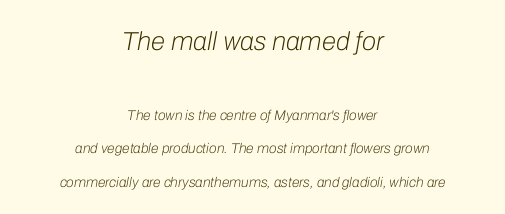
{"italic": "yes", "lean": "right", "slant_degrees": 10, "bold": "no", "underline": "no", "align": "center", "line_spacing": "loose", "line_spacing_ratio": 2.39, "letter_spacing": "normal", "letter_spacing_em": 0.0, "larger_block": "first", "size_ratio": 1.86, "glyph_px": 26}
